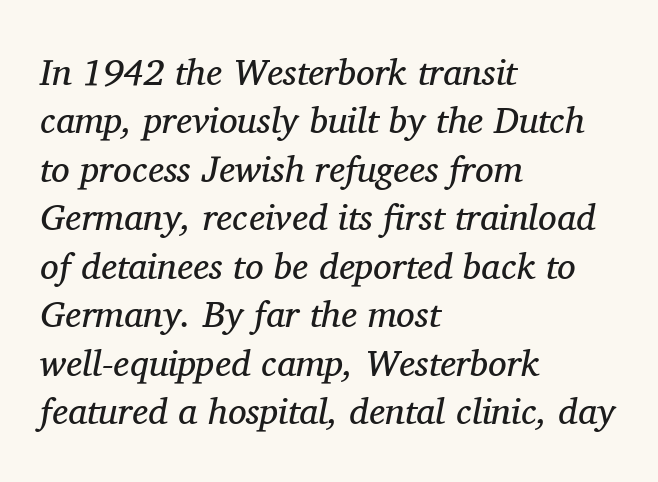
{"serif": "yes", "italic": "yes", "lean": "right", "slant_degrees": 11, "bold": "no", "weight": "regular", "width": "normal", "stroke_contrast": "medium", "x_height": "medium", "monospaced": "no", "underline": "no", "align": "left", "line_spacing": "normal", "line_spacing_ratio": 1.31, "letter_spacing": "normal", "letter_spacing_em": 0.0, "glyph_px": 37}
